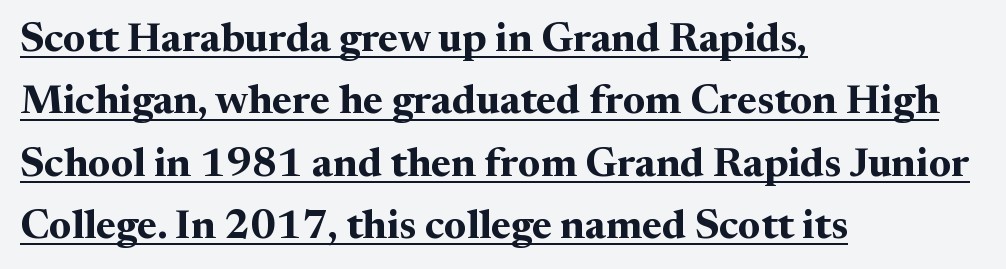
{"serif": "yes", "italic": "no", "bold": "yes", "weight": "bold", "width": "normal", "stroke_contrast": "medium", "x_height": "medium", "monospaced": "no", "underline": "yes", "align": "left", "line_spacing": "normal", "line_spacing_ratio": 1.52, "letter_spacing": "normal", "letter_spacing_em": 0.0, "glyph_px": 41}
